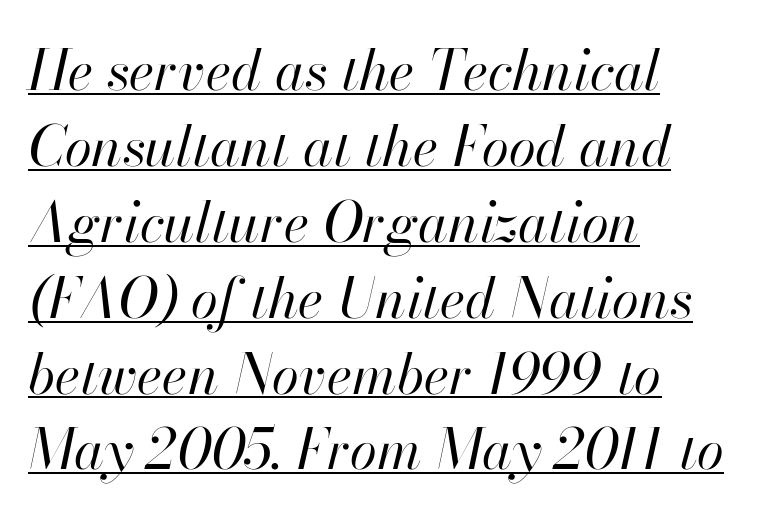
{"italic": "yes", "lean": "right", "slant_degrees": 13, "bold": "no", "weight": "regular", "width": "normal", "stroke_contrast": "high", "x_height": "small", "monospaced": "no", "underline": "yes", "align": "left", "line_spacing": "normal", "line_spacing_ratio": 1.38, "letter_spacing": "normal", "letter_spacing_em": 0.0, "glyph_px": 55}
